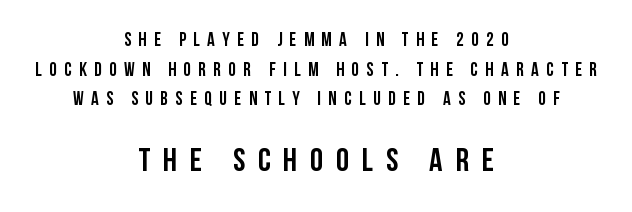
{"serif": "no", "italic": "no", "bold": "yes", "weight": "semibold", "width": "condensed", "stroke_contrast": "low", "x_height": "large", "monospaced": "no", "underline": "no", "align": "center", "line_spacing": "normal", "line_spacing_ratio": 1.56, "letter_spacing": "wide", "letter_spacing_em": 0.39, "larger_block": "second", "size_ratio": 1.74, "glyph_px": 33}
